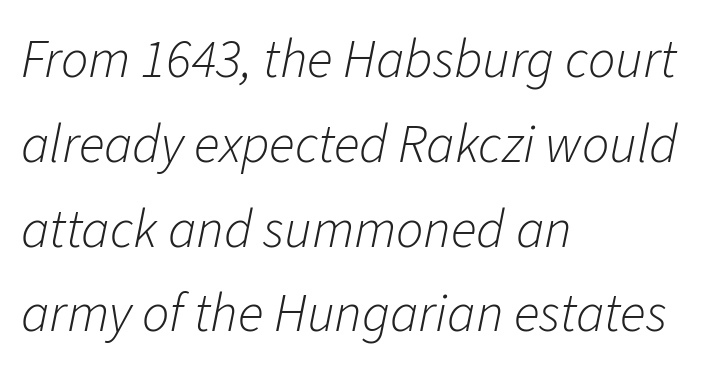
The face used here has a pronounced slope to its letters. Think of a printed novel: that variable character pitch is what you see here. These lines sit exactly where default settings would place them. Is the stroke heavy? The answer is a plain regular-or-lighter.
